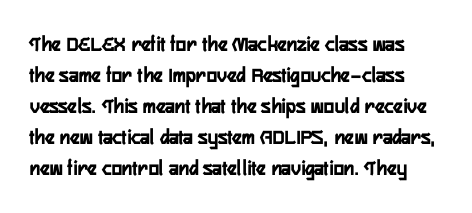
Q: Is the text bold? A: Yes.
Q: Is the text italic (slanted)? A: No, it is upright.
Q: Is the text underlined? A: No.
Q: Is the spacing between letters normal or unusually wide? A: Normal.
Q: Is the spacing between lines tight, normal or loose? A: Normal.
